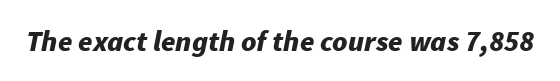
The image shows 29 px bold type, italic (leaning right); set normal letter spacing, not underlined; low stroke contrast and a medium x-height.
